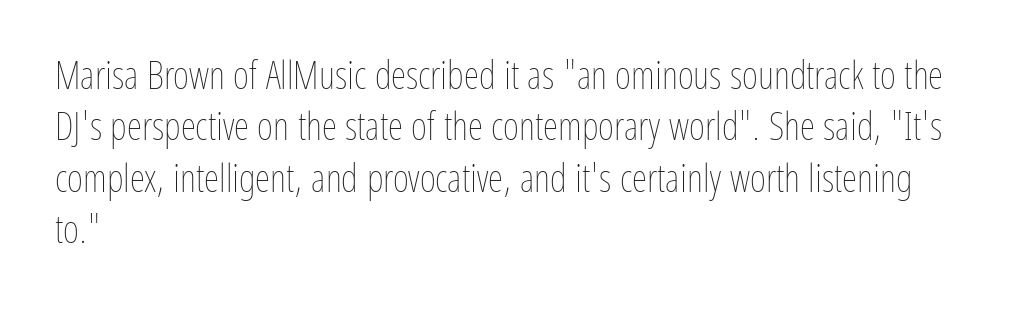
The image shows 39 px thin, condensed type, upright; set left-aligned, normal line spacing (1.32x), normal letter spacing, not underlined; low stroke contrast and a medium x-height.
